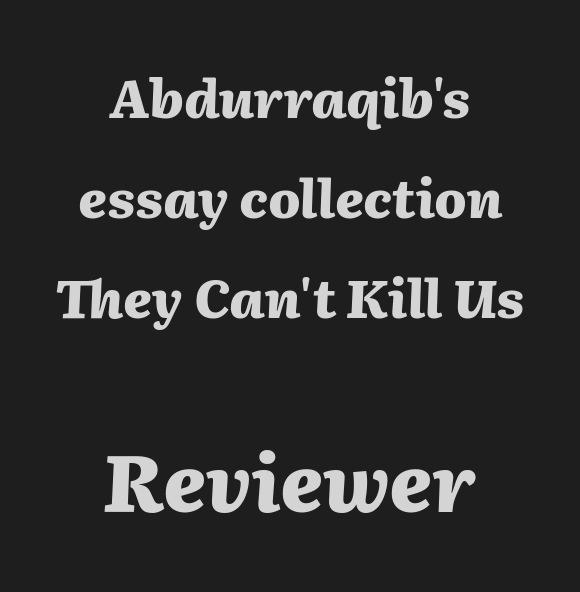
{"italic": "yes", "lean": "right", "slant_degrees": 2, "bold": "yes", "weight": "heavy", "width": "normal", "stroke_contrast": "medium", "x_height": "medium", "monospaced": "no", "underline": "no", "align": "center", "line_spacing_ratio": 1.89, "letter_spacing": "normal", "letter_spacing_em": 0.0, "larger_block": "second", "size_ratio": 1.49, "glyph_px": 79}
